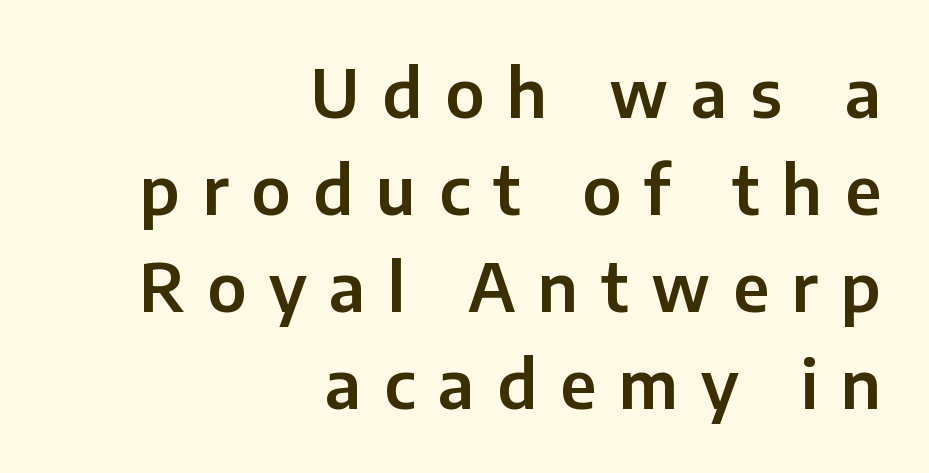
Q: Is the text italic (slanted)? A: No, it is upright.
Q: Is the typeface a serif or a sans-serif typeface? A: Sans-serif.
Q: Is the text underlined? A: No.
Q: How is the paragraph aligned? A: Right-aligned.
Q: Is the spacing between letters normal or unusually wide? A: Unusually wide.
Q: Is the spacing between lines tight, normal or loose? A: Normal.
Q: Width (condensed, normal, or wide)? A: Normal.
Q: Stroke contrast? A: Low.
Q: x-height? A: Medium.
Q: Monospaced? A: No.
